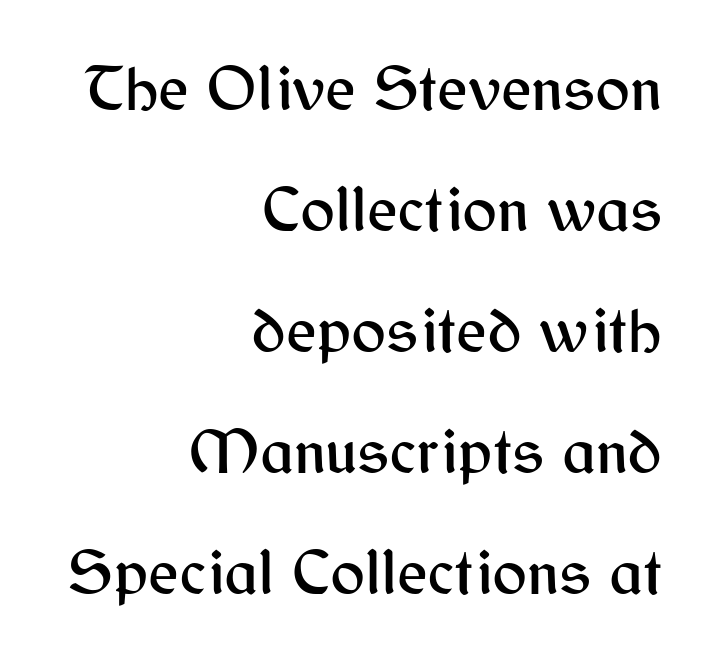
Q: Is the text italic (slanted)? A: No, it is upright.
Q: Is the typeface a serif or a sans-serif typeface? A: Sans-serif.
Q: Is the text underlined? A: No.
Q: How is the paragraph aligned? A: Right-aligned.
Q: Is the spacing between letters normal or unusually wide? A: Normal.
Q: Width (condensed, normal, or wide)? A: Normal.
Q: Stroke contrast? A: Medium.
Q: x-height? A: Medium.
Q: Monospaced? A: No.
